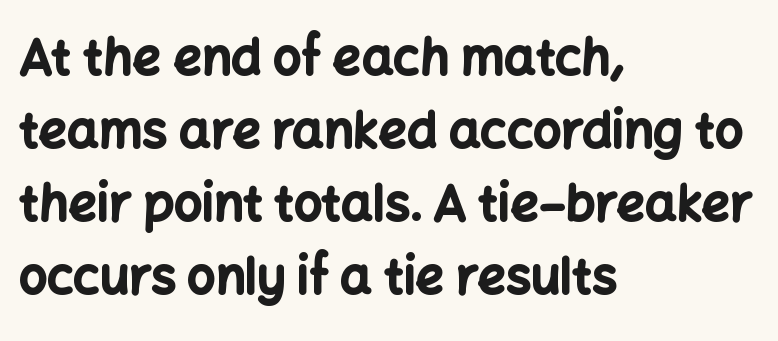
To sum up the face: it is a sans, with no serifs. Proportional: the letters do not fall into vertical columns. No italicization has been applied; the sample stays upright. Layout note: lines flush left.
